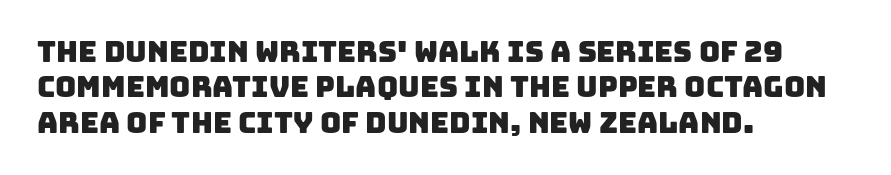
Q: Is the typeface a serif or a sans-serif typeface? A: Sans-serif.
Q: Is the text underlined? A: No.
Q: How is the paragraph aligned? A: Left-aligned.
Q: Is the spacing between letters normal or unusually wide? A: Normal.
Q: Width (condensed, normal, or wide)? A: Normal.
Q: Stroke contrast? A: Low.
Q: x-height? A: Large.
Q: Monospaced? A: No.
